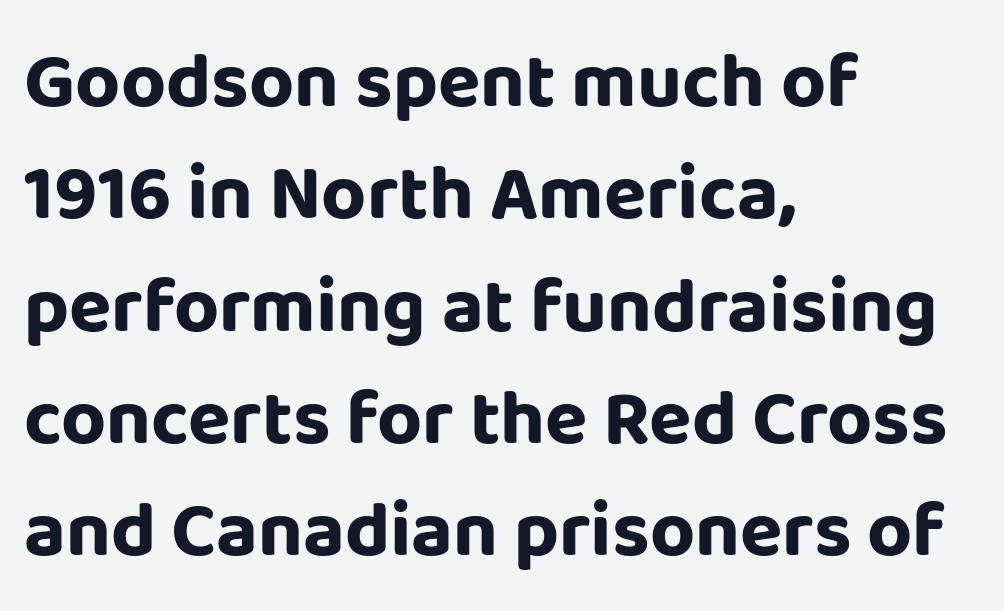
Q: Is the text bold? A: Yes.
Q: Is the text italic (slanted)? A: No, it is upright.
Q: Is the typeface a serif or a sans-serif typeface? A: Sans-serif.
Q: Is the text underlined? A: No.
Q: How is the paragraph aligned? A: Left-aligned.
Q: Is the spacing between letters normal or unusually wide? A: Normal.
Q: Is the spacing between lines tight, normal or loose? A: Normal.
Q: Width (condensed, normal, or wide)? A: Normal.
Q: Stroke contrast? A: Low.
Q: x-height? A: Large.
Q: Monospaced? A: No.
